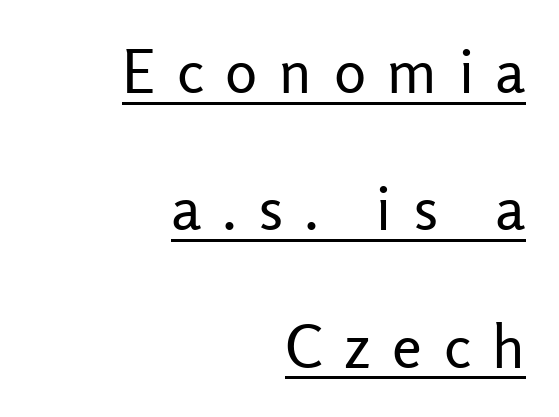
Leading is clearly above the norm, producing a sparse column. A light-to-regular cut is what we see here. Do the characters align in a grid? No, the font is proportional. To sum up the face: it is a sans, with no serifs. A roman cut, with each character standing at attention.
